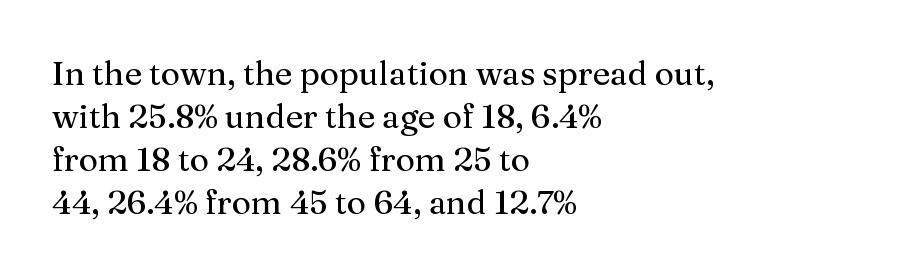
The image shows 33 px serif type, upright; set left-aligned, normal line spacing (1.3x), normal letter spacing, not underlined; medium stroke contrast and a medium x-height.
